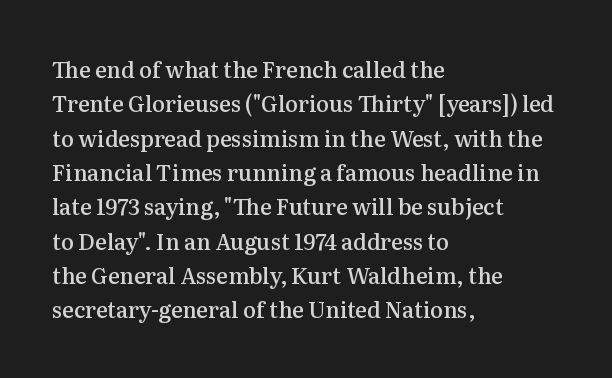
{"italic": "no", "bold": "semi", "underline": "no", "align": "left", "line_spacing": "normal", "line_spacing_ratio": 1.56, "letter_spacing": "normal", "letter_spacing_em": 0.0, "glyph_px": 22}
